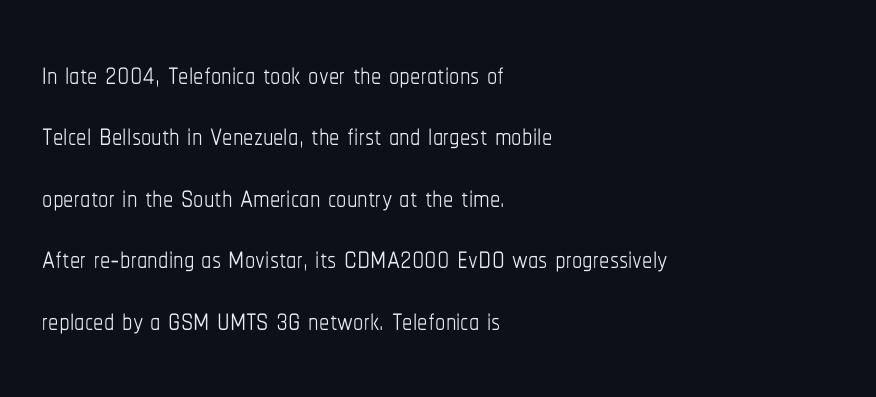
The image shows 41 px thin, condensed type, upright; set left-aligned, normal line spacing (1.5x), normal letter spacing, not underlined; low stroke contrast and a medium x-height.
